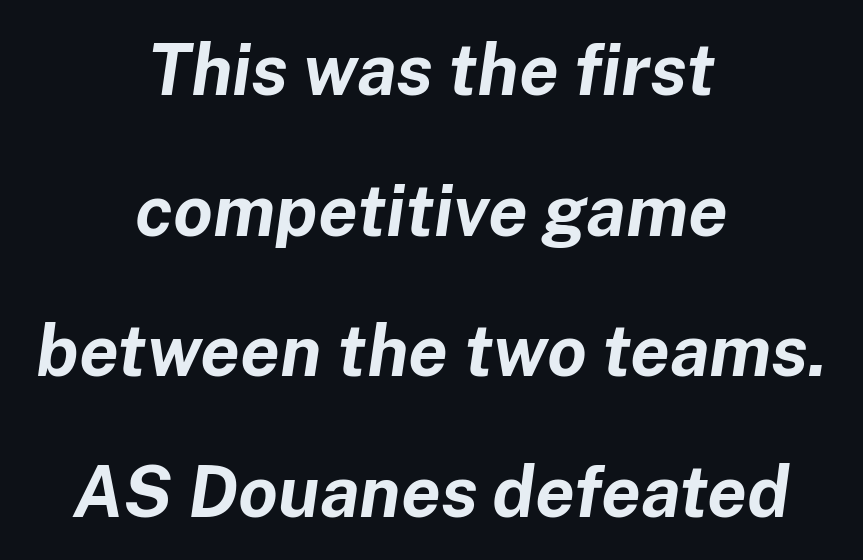
{"italic": "yes", "lean": "right", "slant_degrees": 8, "bold": "yes", "weight": "bold", "width": "normal", "stroke_contrast": "low", "x_height": "medium", "monospaced": "no", "underline": "no", "align": "center", "line_spacing": "loose", "line_spacing_ratio": 1.98, "letter_spacing": "normal", "letter_spacing_em": 0.0, "glyph_px": 71}
